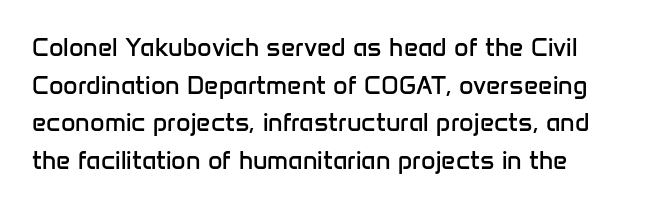
Q: Is the text bold? A: No.
Q: Is the text italic (slanted)? A: No, it is upright.
Q: Is the text underlined? A: No.
Q: Is the spacing between letters normal or unusually wide? A: Normal.
Q: Is the spacing between lines tight, normal or loose? A: Normal.
